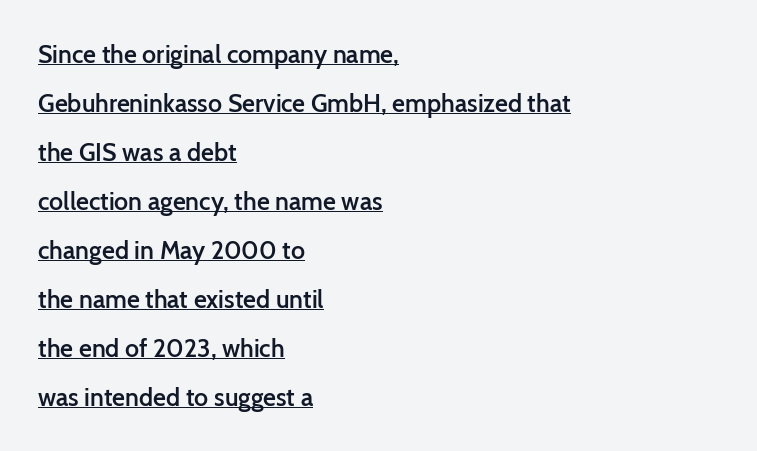
Q: Is the text bold? A: Semi-bold.
Q: Is the text italic (slanted)? A: No, it is upright.
Q: Is the text underlined? A: Yes.
Q: How is the paragraph aligned? A: Left-aligned.
Q: Is the spacing between letters normal or unusually wide? A: Normal.
Q: Is the spacing between lines tight, normal or loose? A: Loose.
